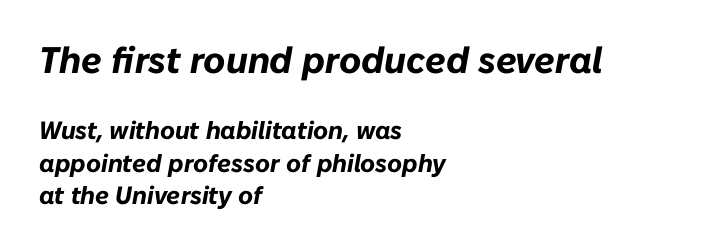
The image shows 37 px bold type, italic (leaning right); set left-aligned, normal line spacing (1.29x), normal letter spacing, not underlined; the first (top) block is 1.48x larger; low stroke contrast and a medium x-height.
